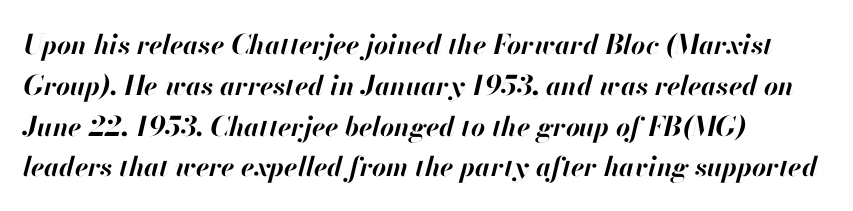
Letter spacing: default. Observe the lean: these are italic letterforms. Horizontally, the lines are justified to the leading edge only. Has an underline been added? It has not. Each new line begins a customary step beneath the previous one. How heavy is the stroke? Heavy — this is a bold.
